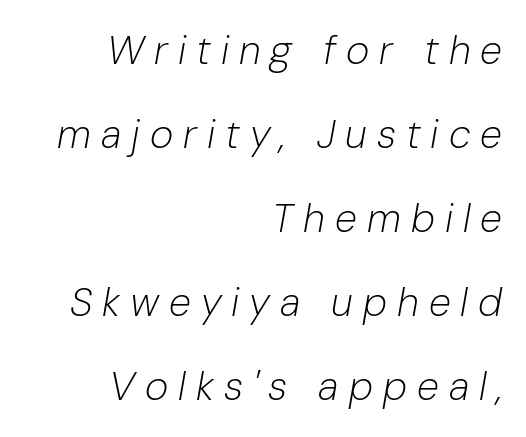
The image shows 40 px light type, italic (leaning right); set right-aligned, loose line spacing (2.1x), unusually wide letter spacing (+0.25 em), not underlined; low stroke contrast and a medium x-height.
